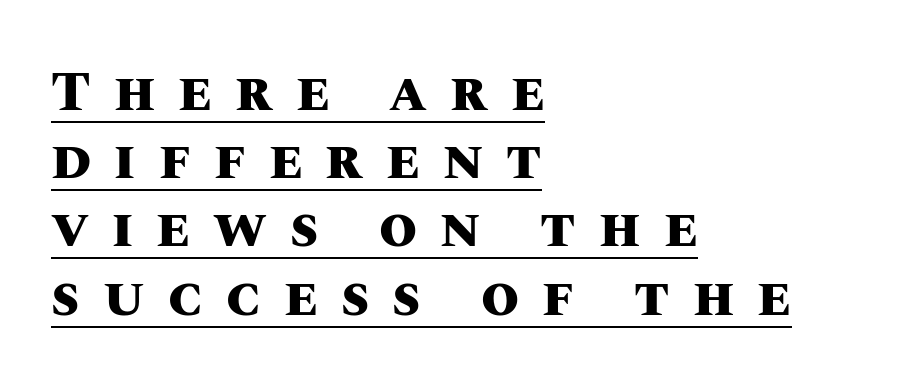
Q: Is the text bold? A: Yes.
Q: Is the text italic (slanted)? A: No, it is upright.
Q: Is the text underlined? A: Yes.
Q: How is the paragraph aligned? A: Left-aligned.
Q: Is the spacing between letters normal or unusually wide? A: Unusually wide.
Q: Width (condensed, normal, or wide)? A: Normal.
Q: Stroke contrast? A: Medium.
Q: x-height? A: Large.
Q: Monospaced? A: No.
